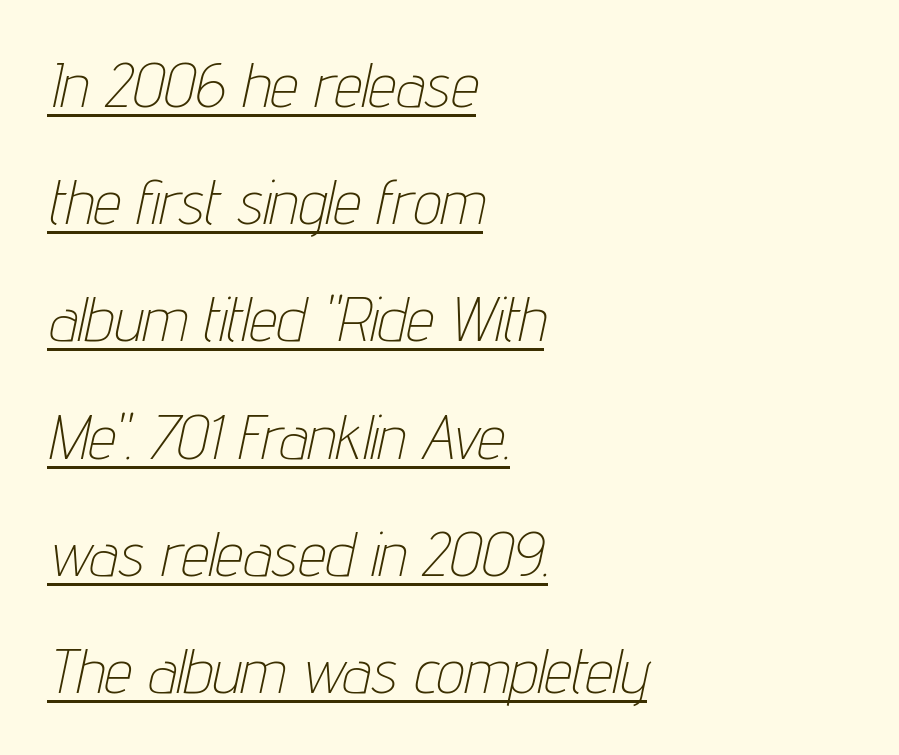
{"italic": "yes", "lean": "right", "slant_degrees": 12, "bold": "no", "weight": "thin", "width": "condensed", "stroke_contrast": "low", "x_height": "medium", "monospaced": "no", "underline": "yes", "align": "left", "line_spacing_ratio": 1.89, "letter_spacing": "normal", "letter_spacing_em": 0.0, "glyph_px": 62}
